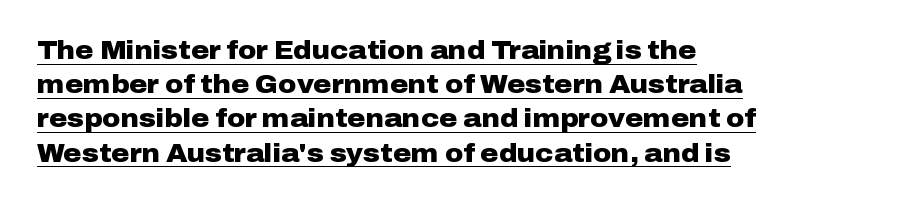
Q: Is the text bold? A: Yes.
Q: Is the text italic (slanted)? A: No, it is upright.
Q: Is the text underlined? A: Yes.
Q: How is the paragraph aligned? A: Left-aligned.
Q: Is the spacing between letters normal or unusually wide? A: Normal.
Q: Is the spacing between lines tight, normal or loose? A: Normal.
